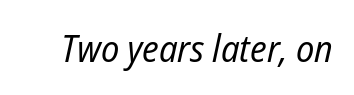
Q: Is the text bold? A: No.
Q: Is the text italic (slanted)? A: Yes, it leans right by about 12 degrees.
Q: Is the text underlined? A: No.
Q: Is the spacing between letters normal or unusually wide? A: Normal.
Q: Width (condensed, normal, or wide)? A: Condensed.
Q: Stroke contrast? A: Low.
Q: x-height? A: Medium.
Q: Monospaced? A: No.
